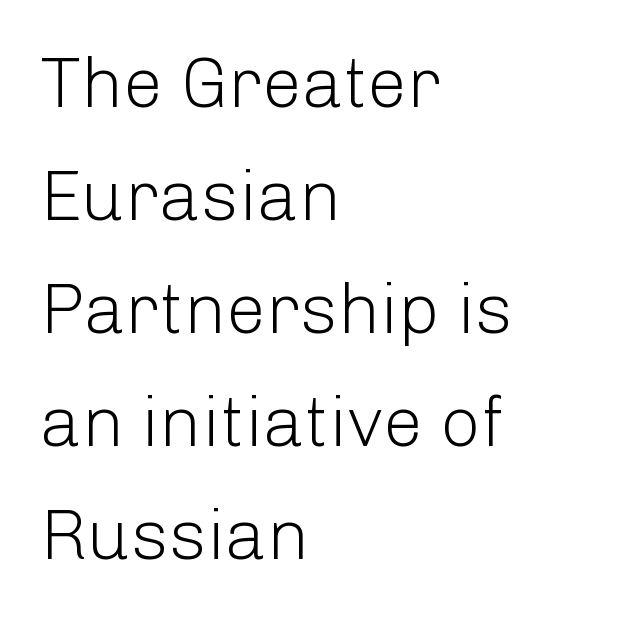
{"serif": "no", "italic": "no", "bold": "no", "weight": "light", "width": "normal", "stroke_contrast": "low", "x_height": "medium", "monospaced": "no", "underline": "no", "align": "left", "line_spacing": "normal", "line_spacing_ratio": 1.59, "letter_spacing": "normal", "letter_spacing_em": 0.0, "glyph_px": 71}
